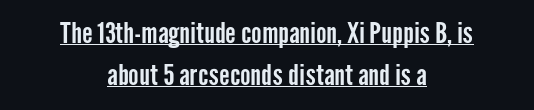
Font category for this specimen: sans-serif. Note the varied advance widths — an 'i' is clearly narrower than an 'm'. The type sits square on the baseline with zero lean. Quick note: interline space is typical.
